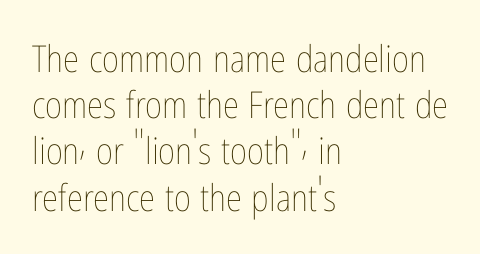
Q: Is the text bold? A: No.
Q: Is the text italic (slanted)? A: No, it is upright.
Q: Is the text underlined? A: No.
Q: How is the paragraph aligned? A: Left-aligned.
Q: Is the spacing between letters normal or unusually wide? A: Normal.
Q: Is the spacing between lines tight, normal or loose? A: Normal.
Q: Width (condensed, normal, or wide)? A: Condensed.
Q: Stroke contrast? A: Low.
Q: x-height? A: Medium.
Q: Monospaced? A: No.
